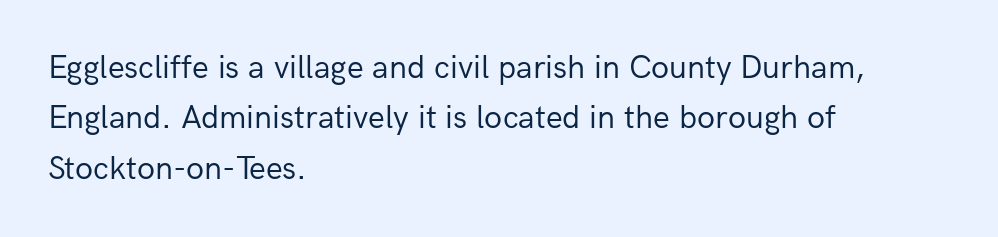
Q: Is the text bold? A: No.
Q: Is the text italic (slanted)? A: No, it is upright.
Q: Is the typeface a serif or a sans-serif typeface? A: Sans-serif.
Q: Is the text underlined? A: No.
Q: How is the paragraph aligned? A: Left-aligned.
Q: Is the spacing between letters normal or unusually wide? A: Normal.
Q: Is the spacing between lines tight, normal or loose? A: Normal.
Q: Width (condensed, normal, or wide)? A: Normal.
Q: Stroke contrast? A: Low.
Q: x-height? A: Medium.
Q: Monospaced? A: No.
